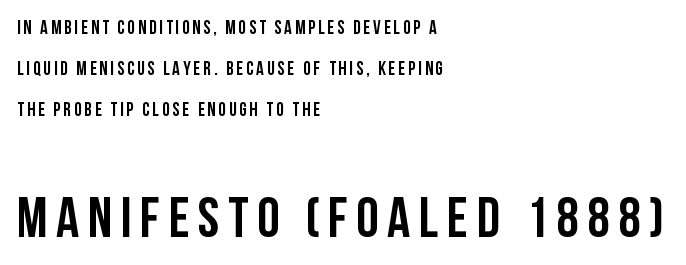
The image shows 57 px condensed sans-serif type, upright; set left-aligned, loose line spacing (2.16x), not underlined; the second (bottom) block is 3.0x larger; low stroke contrast and a large x-height.
